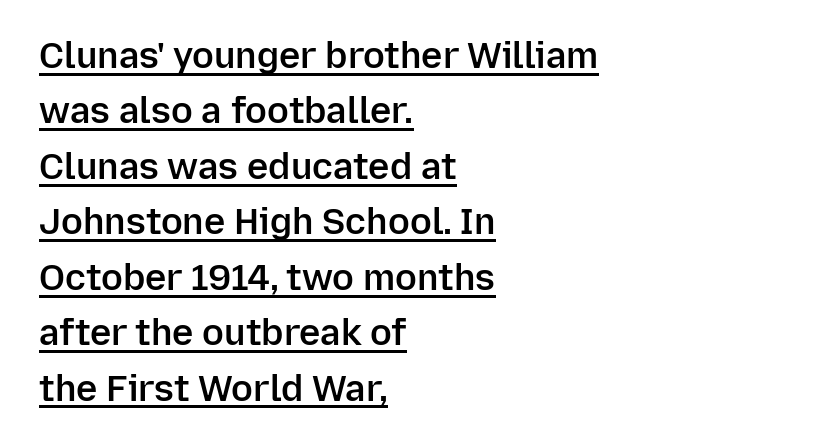
Does the lettering tilt? It doesn't — this is upright. A fair bit of extra ink — the face is semibold, not bold. Honestly, the underline is the first thing you notice here. What stands out about the letter spacing? Nothing — it is the standard amount. The letters advance in unequal steps, a hallmark of proportional type.
